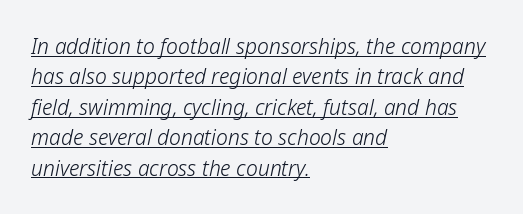
{"italic": "yes", "lean": "right", "slant_degrees": 12, "bold": "no", "underline": "yes", "align": "left", "line_spacing": "normal", "line_spacing_ratio": 1.45, "letter_spacing": "normal", "letter_spacing_em": 0.0, "glyph_px": 21}
